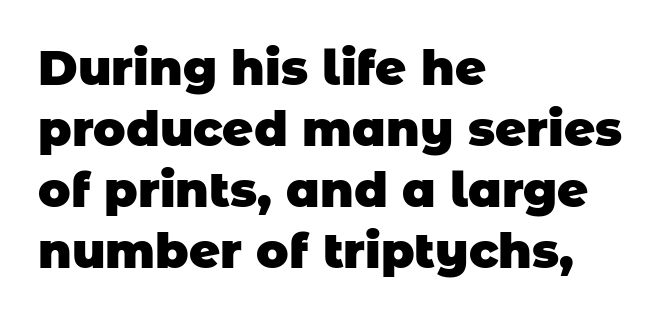
The image shows 48 px heavy sans-serif type; set left-aligned, normal line spacing (1.27x), normal letter spacing, not underlined; low stroke contrast and a large x-height.
